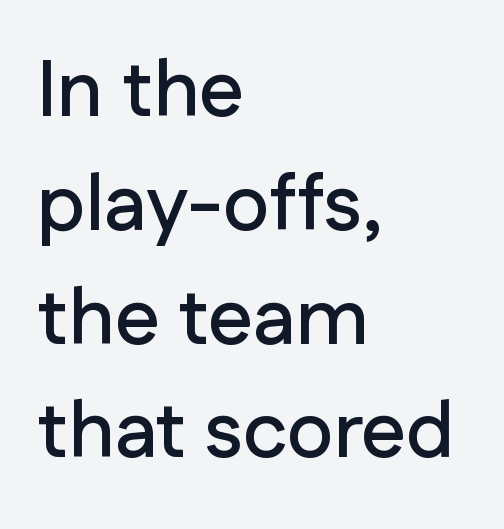
The image shows 79 px sans-serif type, upright; set left-aligned, normal line spacing (1.44x), normal letter spacing, not underlined; low stroke contrast and a medium x-height.
